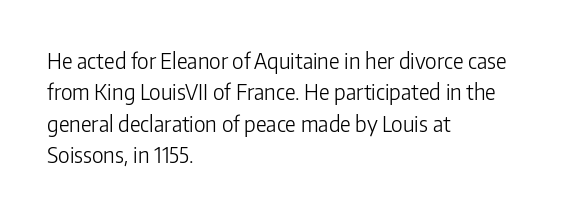
Each row of text sits above clean, open space. Italic? Not at all — the glyphs are vertical. Typeset ragged right — the left edge is the straight one. Each word holds together tightly as a unit, with standard inter-letter gaps. Interline gaps are of average width in this sample.
